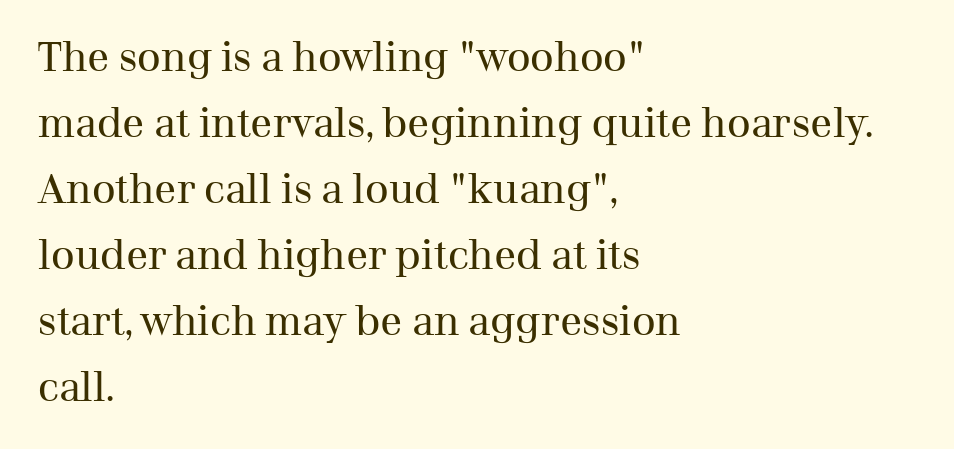
{"serif": "yes", "italic": "no", "bold": "no", "weight": "regular", "width": "normal", "stroke_contrast": "medium", "x_height": "medium", "monospaced": "no", "underline": "no", "align": "left", "line_spacing": "normal", "line_spacing_ratio": 1.61, "letter_spacing": "normal", "letter_spacing_em": 0.0, "glyph_px": 41}
